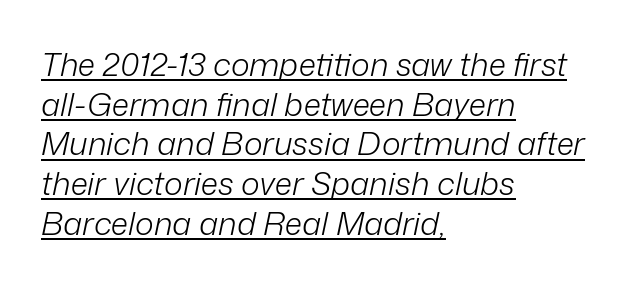
Q: Is the text bold? A: No.
Q: Is the text italic (slanted)? A: Yes, it leans right by about 12 degrees.
Q: Is the text underlined? A: Yes.
Q: How is the paragraph aligned? A: Left-aligned.
Q: Is the spacing between letters normal or unusually wide? A: Normal.
Q: Width (condensed, normal, or wide)? A: Normal.
Q: Stroke contrast? A: Low.
Q: x-height? A: Medium.
Q: Monospaced? A: No.
